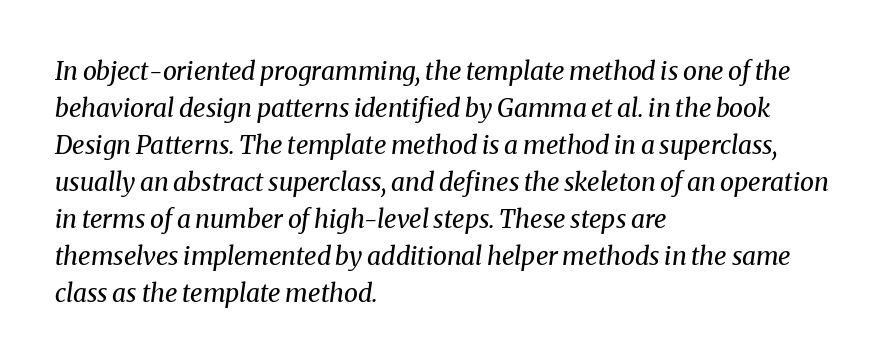
This sample uses an oblique cut, with every glyph tilted off the vertical. In terms of letterspacing, this is plain default setting. A classic flush-left, rag-right setting is used for this passage. Compared with typical paragraphs, the rows here are spaced about the same. A bare baseline throughout the passage. Weight: in the light-to-regular range.
